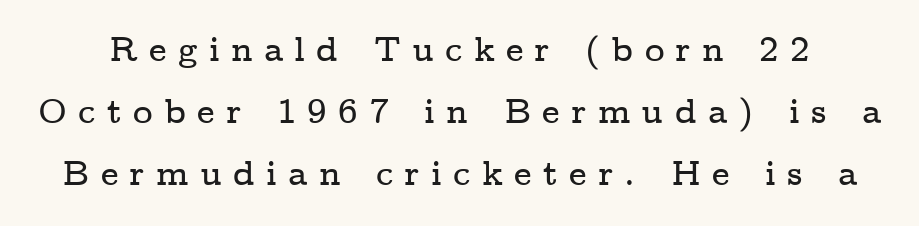
Underlining? Definitely not there. Characters follow at a spacing far wider than the type designer built in. These lines are rendered in a variable-pitch font. Serifs: yes, visible at the terminals of the letterforms. When letters stand straight like this, we call the style roman or upright.
